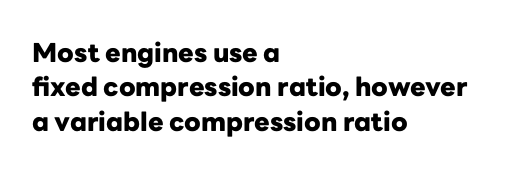
The image shows 26 px bold type, upright; set left-aligned, normal line spacing (1.32x), normal letter spacing, not underlined.
